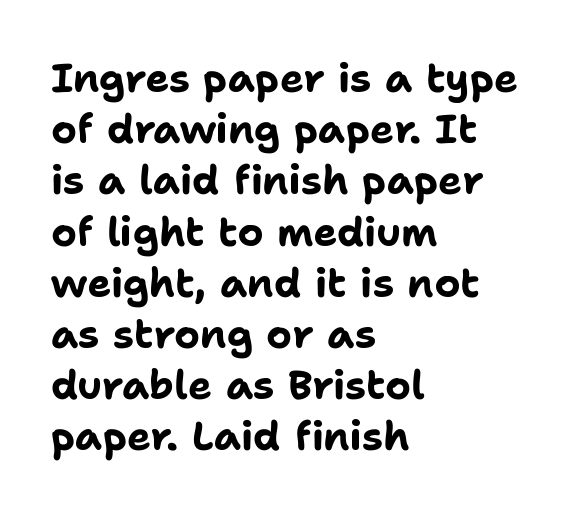
When letters stand straight like this, we call the style roman or upright. Compared with a centered layout, this one pins lines to the left instead. Regarding serifs, this sample does without them. Letter spacing: default. The space directly below the letters is spotless.
